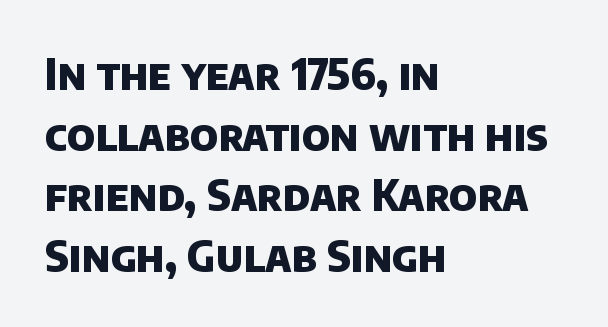
The image shows 43 px heavy sans-serif type; set left-aligned, normal line spacing (1.41x), normal letter spacing, not underlined; low stroke contrast and a large x-height.
